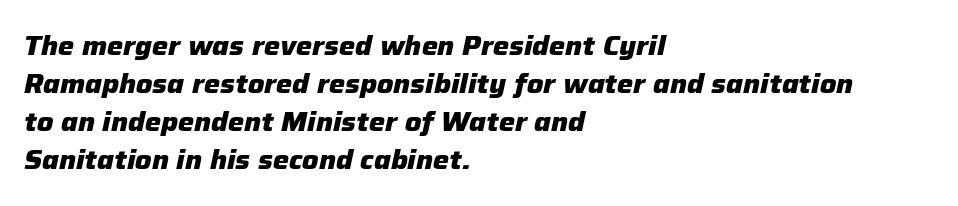
{"italic": "yes", "lean": "right", "slant_degrees": 12, "bold": "yes", "underline": "no", "align": "left", "line_spacing": "normal", "line_spacing_ratio": 1.41, "letter_spacing": "normal", "letter_spacing_em": 0.0, "glyph_px": 27}
